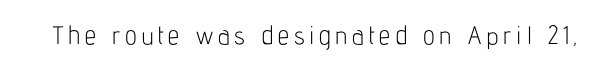
{"italic": "no", "bold": "no", "underline": "no", "glyph_px": 25}
